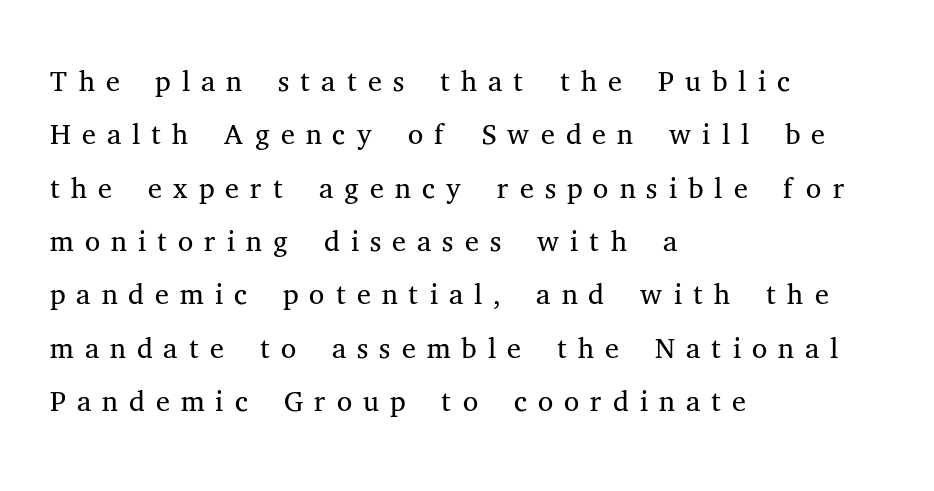
Q: Is the text bold? A: No.
Q: Is the text italic (slanted)? A: No, it is upright.
Q: Is the typeface a serif or a sans-serif typeface? A: Serif.
Q: Is the text underlined? A: No.
Q: How is the paragraph aligned? A: Left-aligned.
Q: Is the spacing between letters normal or unusually wide? A: Unusually wide.
Q: Width (condensed, normal, or wide)? A: Normal.
Q: Stroke contrast? A: Medium.
Q: x-height? A: Medium.
Q: Monospaced? A: No.
